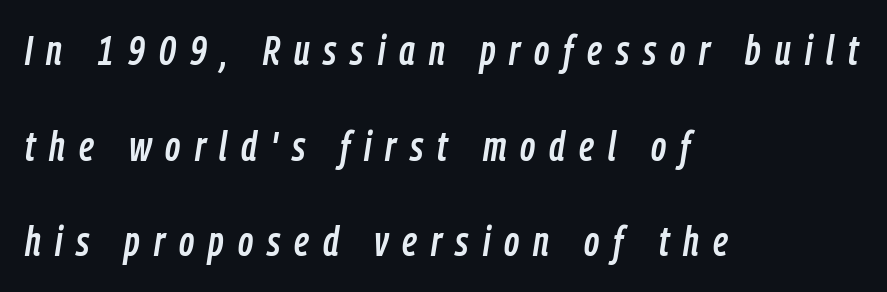
A bare baseline throughout the passage. Is there much room between lines? Yes — plenty of vertical air separates them. Italic: yes, the glyphs are oblique. Notice how the passage keeps a crisp vertical edge on the left only.
